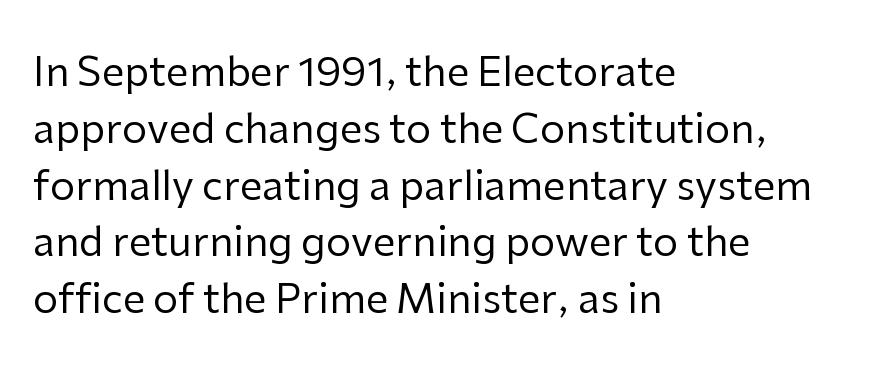
Is the type heavy? It reads as light-to-regular instead. Think of a printed novel: that variable character pitch is what you see here. This rendering employs a face without finishing strokes, i.e., a sans-serif. A roman cut, with each character standing at attention.
